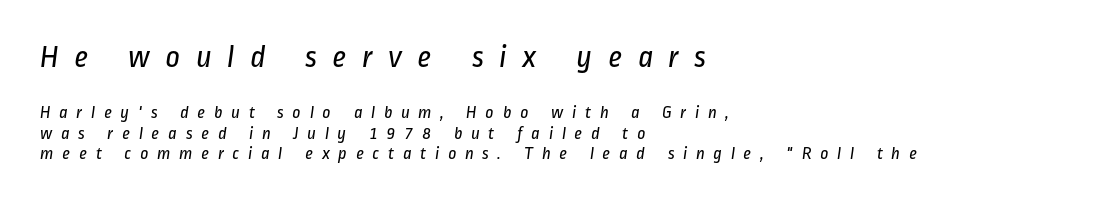
The image shows 32 px regular-weight, condensed sans-serif type; set left-aligned, tight line spacing (1.14x), unusually wide letter spacing (+0.47 em), not underlined; the first (top) block is 1.78x larger; low stroke contrast and a medium x-height.
